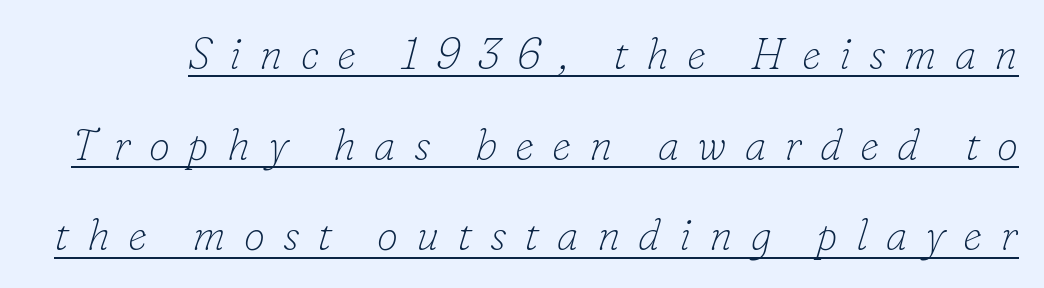
{"serif": "yes", "italic": "yes", "lean": "right", "slant_degrees": 16, "bold": "no", "weight": "thin", "width": "normal", "stroke_contrast": "low", "x_height": "small", "monospaced": "no", "underline": "yes", "line_spacing": "loose", "line_spacing_ratio": 2.11, "letter_spacing": "wide", "letter_spacing_em": 0.42, "glyph_px": 43}
